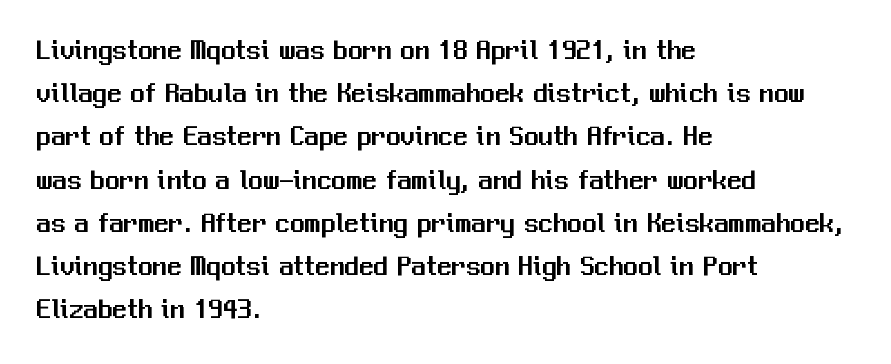
Q: Is the text italic (slanted)? A: No, it is upright.
Q: Is the typeface a serif or a sans-serif typeface? A: Sans-serif.
Q: Is the text underlined? A: No.
Q: How is the paragraph aligned? A: Left-aligned.
Q: Is the spacing between letters normal or unusually wide? A: Normal.
Q: Is the spacing between lines tight, normal or loose? A: Normal.
Q: Width (condensed, normal, or wide)? A: Normal.
Q: Stroke contrast? A: Medium.
Q: x-height? A: Medium.
Q: Monospaced? A: No.
